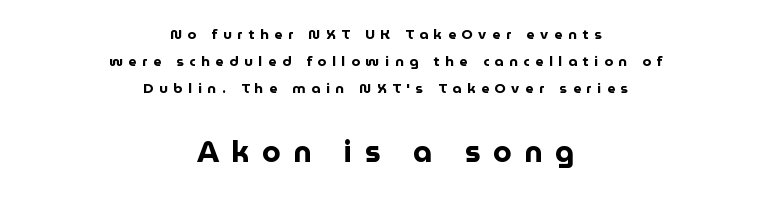
Q: Is the text bold? A: Yes.
Q: Is the text italic (slanted)? A: No, it is upright.
Q: Is the typeface a serif or a sans-serif typeface? A: Sans-serif.
Q: Is the text underlined? A: No.
Q: How is the paragraph aligned? A: Centered.
Q: Is the spacing between letters normal or unusually wide? A: Unusually wide.
Q: Is the spacing between lines tight, normal or loose? A: Loose.
Q: Which block of text is set in a larger size, the first (top) or the second (bottom)? A: The second (bottom) one.
Q: Width (condensed, normal, or wide)? A: Normal.
Q: Stroke contrast? A: Low.
Q: x-height? A: Medium.
Q: Monospaced? A: No.
